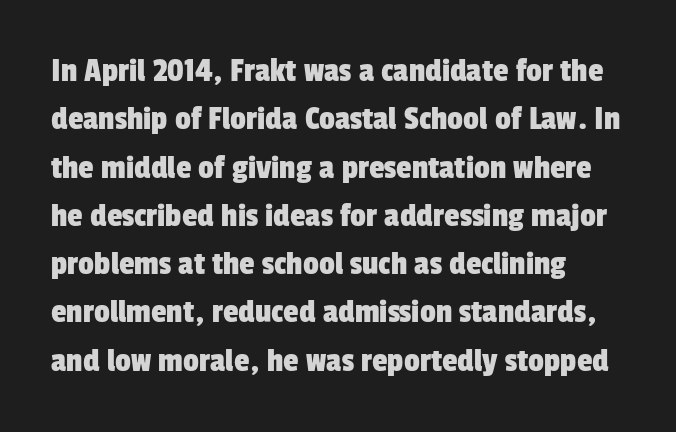
The image shows 35 px condensed sans-serif type; set left-aligned, normal line spacing (1.38x), normal letter spacing, not underlined; low stroke contrast and a medium x-height.
